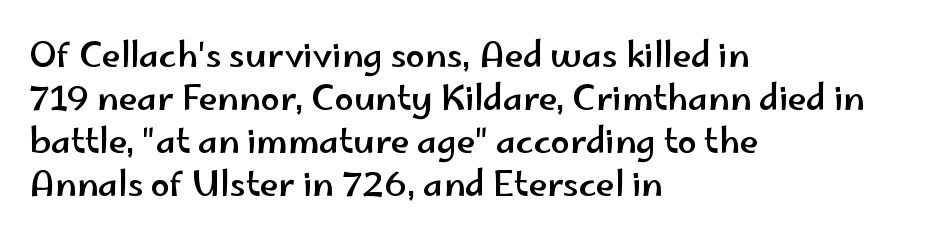
The designer left line spacing at the default. This rendering features lettering with no underline. The text was rendered using a sans face with plain stroke endings. Posture: straight, roman, zero tilt. Think of a printed novel: that variable character pitch is what you see here.
